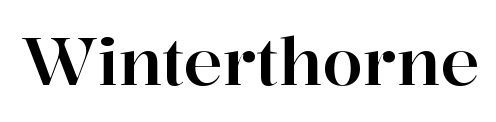
Q: Is the text italic (slanted)? A: No, it is upright.
Q: Is the typeface a serif or a sans-serif typeface? A: Serif.
Q: Is the text underlined? A: No.
Q: Is the spacing between letters normal or unusually wide? A: Normal.
Q: Width (condensed, normal, or wide)? A: Normal.
Q: Stroke contrast? A: High.
Q: x-height? A: Medium.
Q: Monospaced? A: No.
